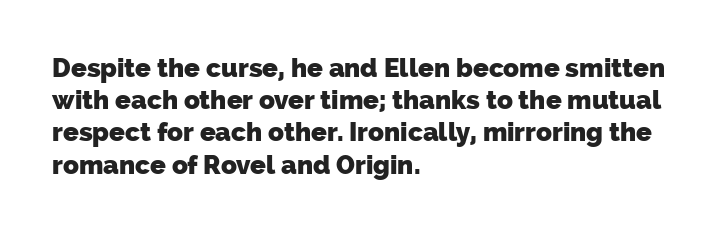
The image shows 26 px bold type; set left-aligned, line spacing 1.24x, normal letter spacing, not underlined.
